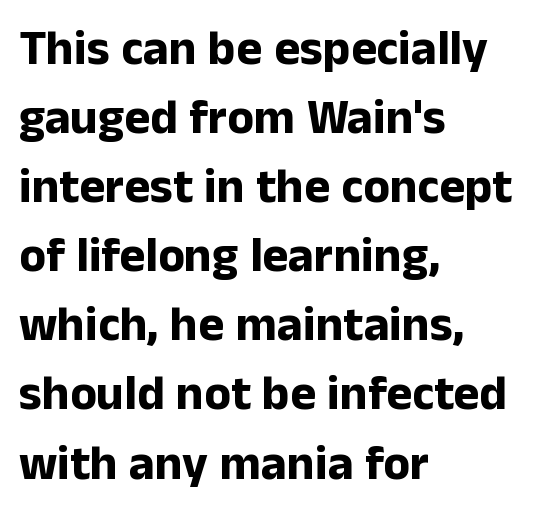
The image shows 49 px bold sans-serif type, upright; set left-aligned, normal line spacing (1.41x), normal letter spacing, not underlined; low stroke contrast and a medium x-height.
